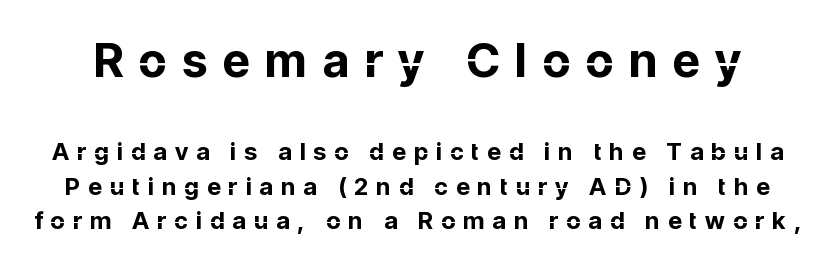
{"serif": "no", "italic": "no", "bold": "yes", "weight": "bold", "width": "normal", "stroke_contrast": "low", "x_height": "medium", "monospaced": "no", "underline": "no", "line_spacing": "normal", "line_spacing_ratio": 1.44, "letter_spacing": "wide", "letter_spacing_em": 0.34, "larger_block": "first", "size_ratio": 1.96, "glyph_px": 47}
